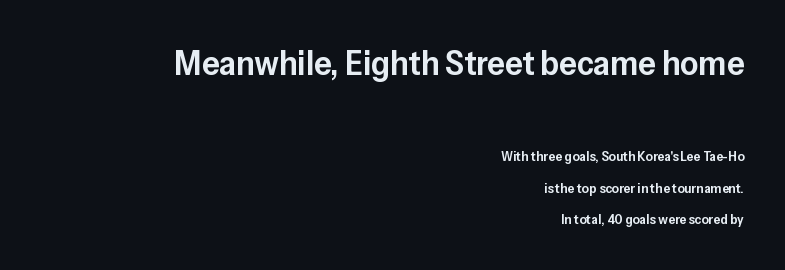
You could not count columns in this text — the font is proportionally spaced. Loosely led — the rows are spread out. Examine the stroke ends and you'll find no serifs. Standard letterfit; no display-style spreading of the glyphs. Typesetter's note — upper block bumped up in size, lower block left smaller.
